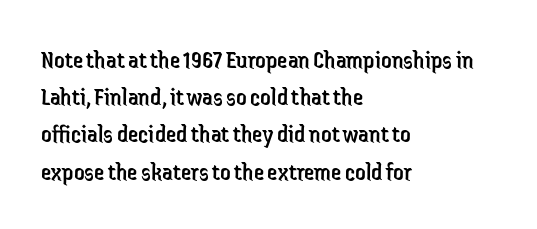
The rendering anchors every line to the left-hand side. A clean baseline with only descenders dipping below it. No chunkiness to these letters — they're not bold. Leading matches the norm, producing a regular column. Ascenders rise straight up at ninety degrees. Nobody touched the tracking dial on this one.
